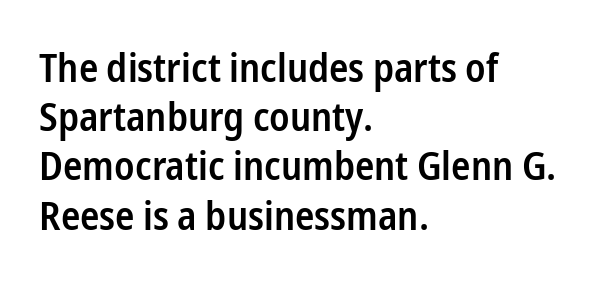
{"serif": "no", "italic": "no", "bold": "semi", "weight": "semibold", "width": "condensed", "stroke_contrast": "low", "x_height": "medium", "monospaced": "no", "underline": "no", "align": "left", "line_spacing_ratio": 1.23, "letter_spacing": "normal", "letter_spacing_em": 0.0, "glyph_px": 40}
